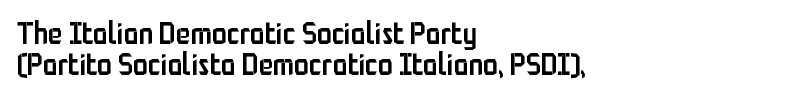
{"serif": "no", "italic": "no", "bold": "semi", "weight": "semibold", "width": "condensed", "stroke_contrast": "low", "x_height": "medium", "monospaced": "no", "underline": "no", "align": "left", "line_spacing": "tight", "line_spacing_ratio": 1.03, "letter_spacing": "normal", "letter_spacing_em": 0.0, "glyph_px": 30}
